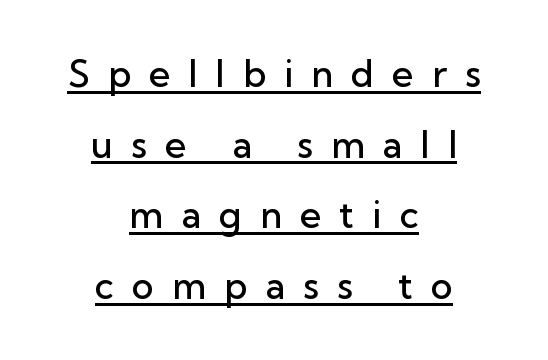
{"serif": "no", "italic": "no", "bold": "semi", "weight": "semibold", "width": "normal", "stroke_contrast": "low", "x_height": "medium", "monospaced": "no", "underline": "yes", "align": "center", "line_spacing": "loose", "line_spacing_ratio": 1.91, "letter_spacing": "wide", "letter_spacing_em": 0.49, "glyph_px": 37}
